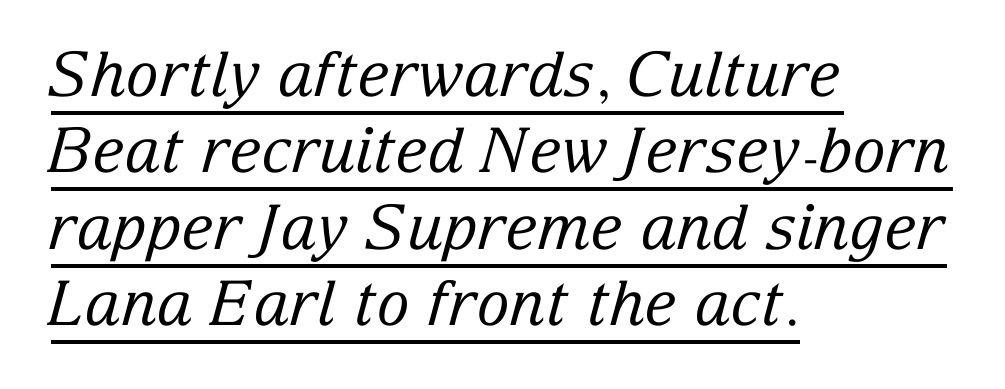
Q: Is the text bold? A: No.
Q: Is the text italic (slanted)? A: Yes, it leans right by about 15 degrees.
Q: Is the typeface a serif or a sans-serif typeface? A: Serif.
Q: Is the text underlined? A: Yes.
Q: How is the paragraph aligned? A: Left-aligned.
Q: Is the spacing between letters normal or unusually wide? A: Normal.
Q: Width (condensed, normal, or wide)? A: Normal.
Q: Stroke contrast? A: Low.
Q: x-height? A: Medium.
Q: Monospaced? A: No.
